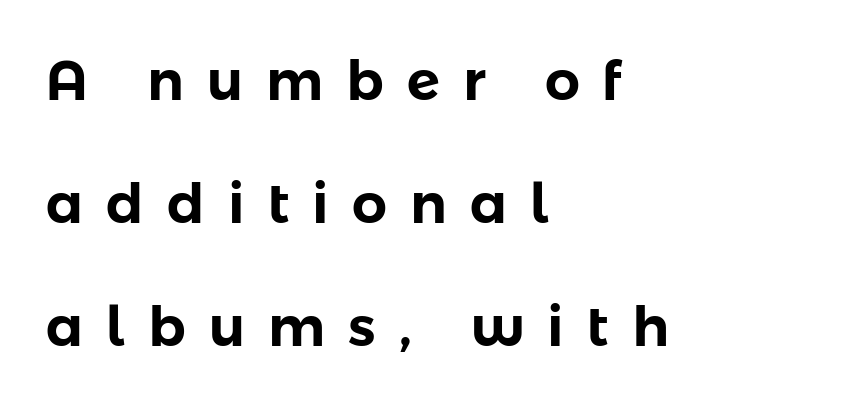
{"serif": "no", "italic": "no", "width": "normal", "stroke_contrast": "low", "x_height": "medium", "monospaced": "no", "underline": "no", "align": "left", "line_spacing": "loose", "line_spacing_ratio": 2.24, "letter_spacing": "wide", "letter_spacing_em": 0.42, "glyph_px": 55}
